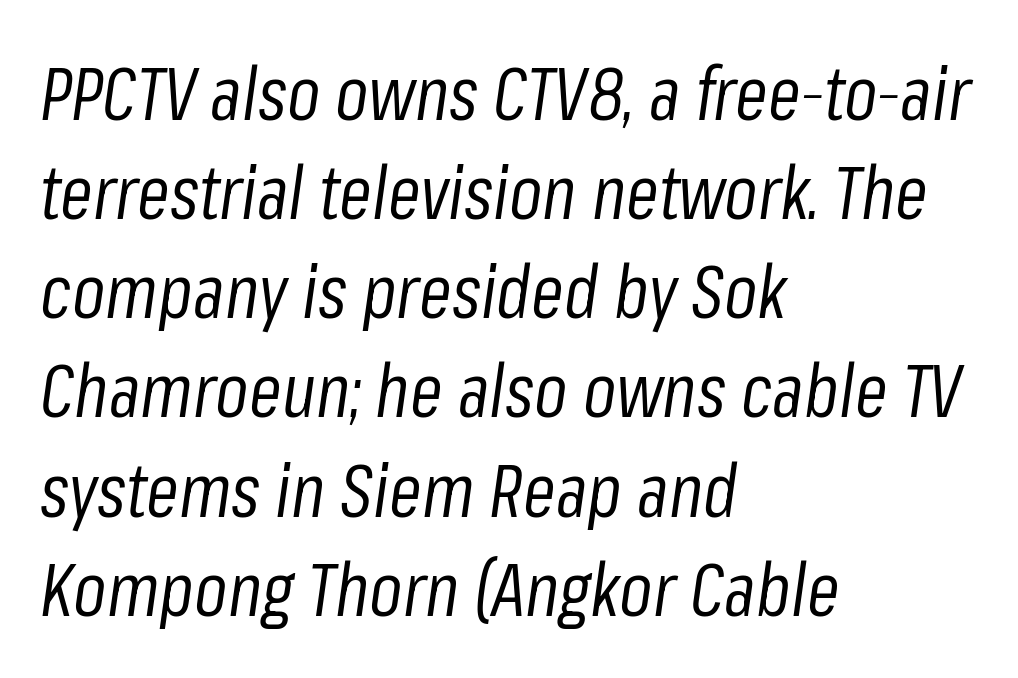
Q: Is the text bold? A: No.
Q: Is the text italic (slanted)? A: Yes, it leans right by about 8 degrees.
Q: Is the text underlined? A: No.
Q: How is the paragraph aligned? A: Left-aligned.
Q: Is the spacing between letters normal or unusually wide? A: Normal.
Q: Is the spacing between lines tight, normal or loose? A: Normal.
Q: Width (condensed, normal, or wide)? A: Condensed.
Q: Stroke contrast? A: Low.
Q: x-height? A: Medium.
Q: Monospaced? A: No.
